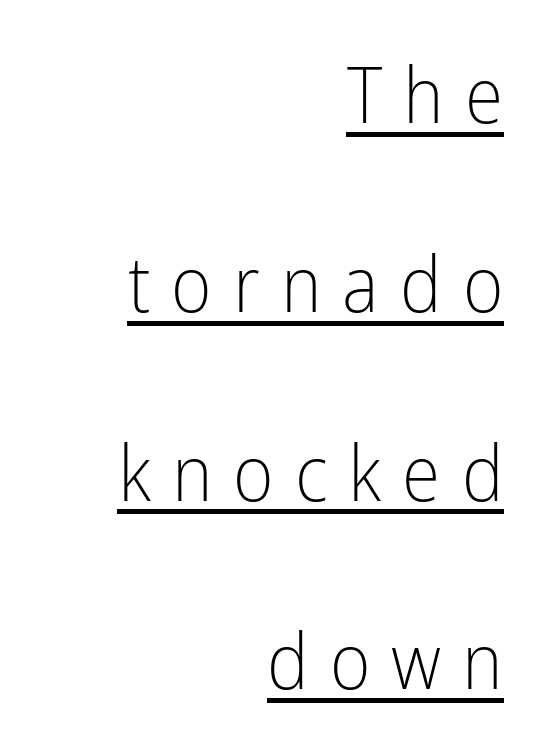
Inter-character spacing is expanded well beyond the font's built-in metrics. Interline gaps are noticeably wide in this sample. Each letter keeps its own natural width here, so spacing adapts to shape. Does the type have serifs? No, each stem ends abruptly. Quick note: not italic, upright. Short and long lines alike share a common ending point at right.
